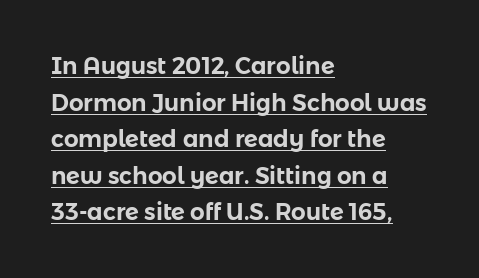
Q: Is the text italic (slanted)? A: No, it is upright.
Q: Is the text underlined? A: Yes.
Q: How is the paragraph aligned? A: Left-aligned.
Q: Is the spacing between letters normal or unusually wide? A: Normal.
Q: Is the spacing between lines tight, normal or loose? A: Normal.
